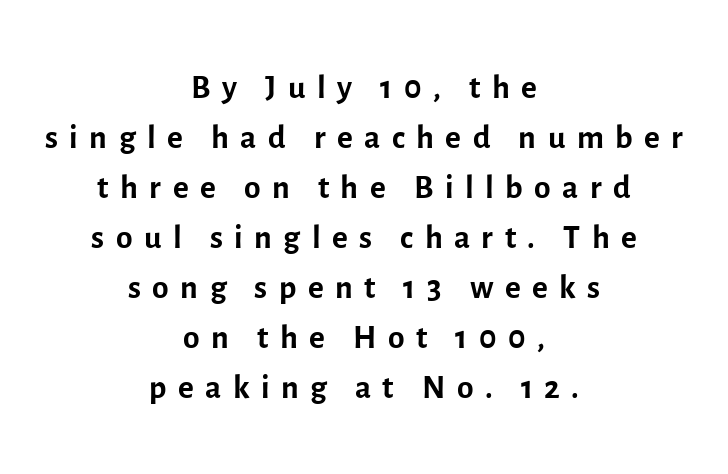
Q: Is the text bold? A: No.
Q: Is the text italic (slanted)? A: No, it is upright.
Q: Is the typeface a serif or a sans-serif typeface? A: Sans-serif.
Q: Is the text underlined? A: No.
Q: How is the paragraph aligned? A: Centered.
Q: Is the spacing between letters normal or unusually wide? A: Unusually wide.
Q: Is the spacing between lines tight, normal or loose? A: Tight.
Q: Width (condensed, normal, or wide)? A: Normal.
Q: x-height? A: Medium.
Q: Monospaced? A: No.
